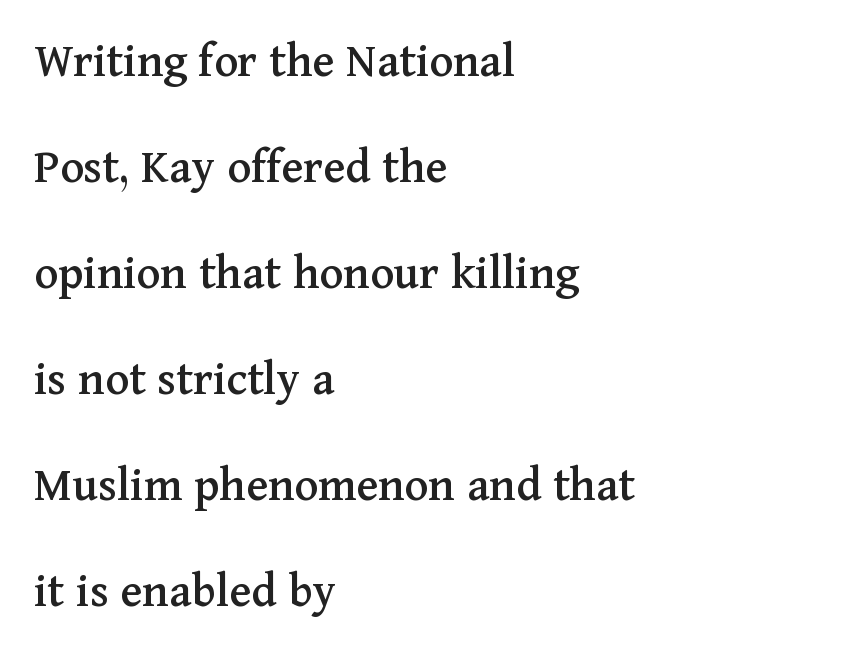
Nope, not italic — everything's standing straight. Reading down the column, the eye jumps a long way to each next line. Here the glyphs are tracked normally, forming tight word shapes. Anything drawn beneath the words? Only blank space.
